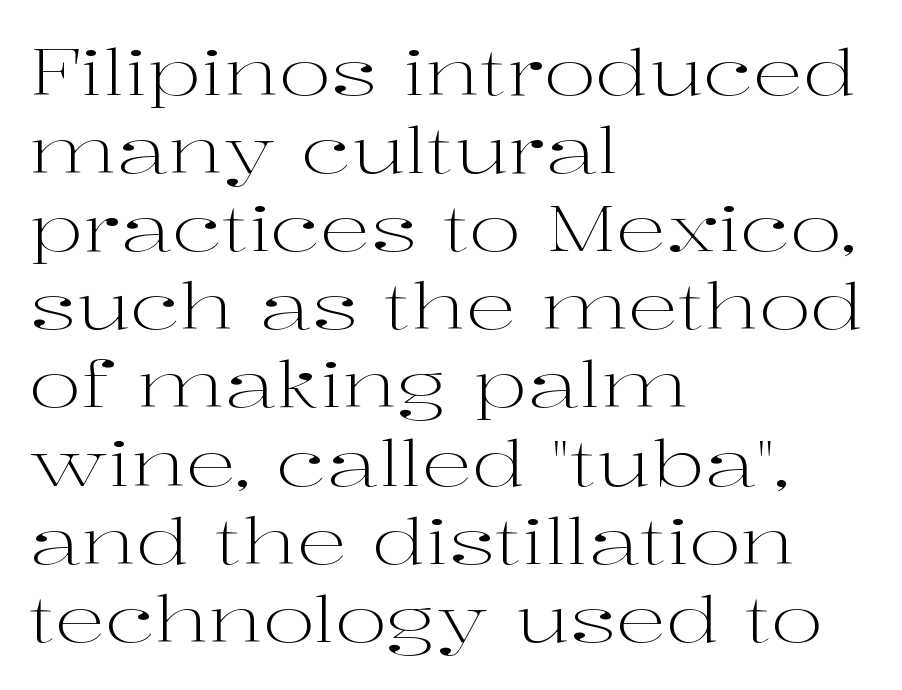
The image shows 63 px light, wide serif type, upright; set left-aligned, line spacing 1.24x, normal letter spacing, not underlined; high stroke contrast and a medium x-height.
